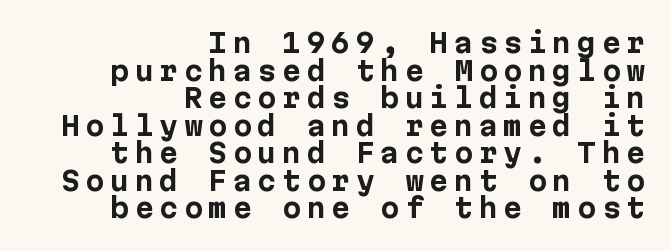
Q: Is the text bold? A: Yes.
Q: Is the text italic (slanted)? A: No, it is upright.
Q: Is the text underlined? A: No.
Q: How is the paragraph aligned? A: Right-aligned.
Q: Is the spacing between letters normal or unusually wide? A: Unusually wide.
Q: Is the spacing between lines tight, normal or loose? A: Tight.
